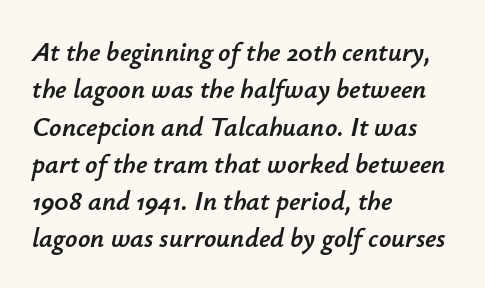
{"italic": "yes", "lean": "right", "slant_degrees": 12, "underline": "no", "align": "left", "line_spacing": "normal", "line_spacing_ratio": 1.38, "letter_spacing": "normal", "letter_spacing_em": 0.0, "glyph_px": 27}
